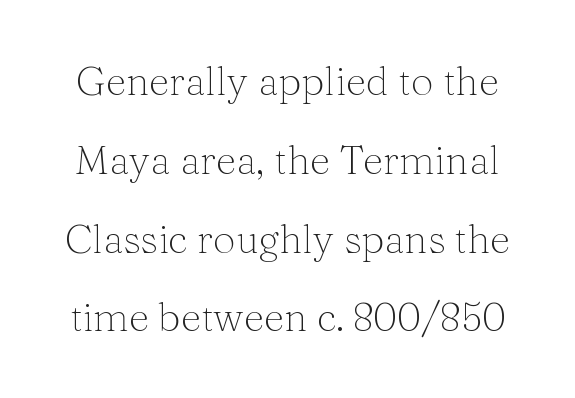
Q: Is the text bold? A: No.
Q: Is the text italic (slanted)? A: No, it is upright.
Q: Is the typeface a serif or a sans-serif typeface? A: Serif.
Q: Is the text underlined? A: No.
Q: Is the spacing between letters normal or unusually wide? A: Normal.
Q: Is the spacing between lines tight, normal or loose? A: Loose.
Q: Width (condensed, normal, or wide)? A: Normal.
Q: Stroke contrast? A: Medium.
Q: x-height? A: Medium.
Q: Monospaced? A: No.
